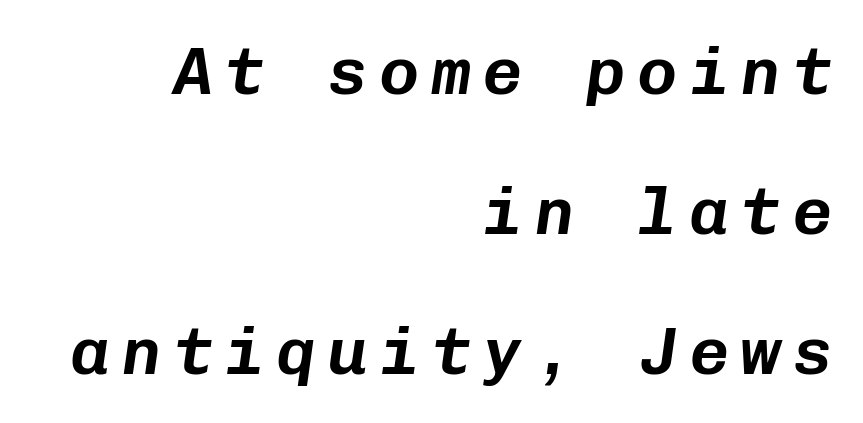
The image shows 67 px text type, italic (leaning right), monospaced; set right-aligned, loose line spacing (2.09x), not underlined; low stroke contrast and a medium x-height.
